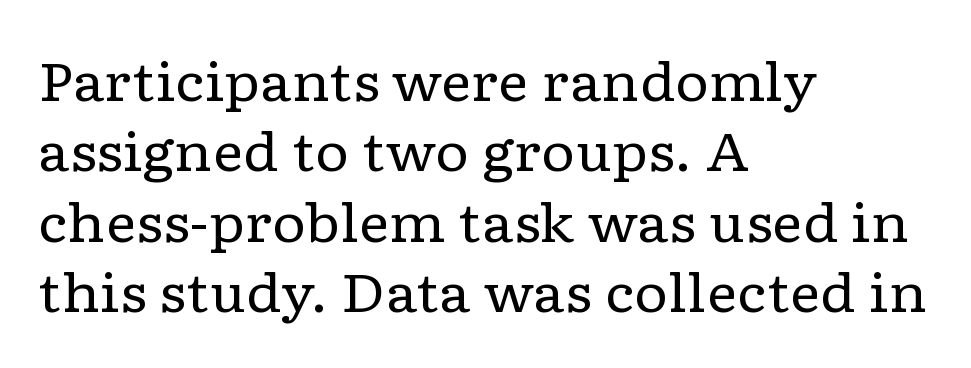
{"serif": "yes", "italic": "no", "bold": "no", "weight": "regular", "width": "wide", "stroke_contrast": "low", "x_height": "medium", "monospaced": "no", "underline": "no", "align": "left", "line_spacing": "normal", "line_spacing_ratio": 1.33, "letter_spacing": "normal", "letter_spacing_em": 0.0, "glyph_px": 53}
